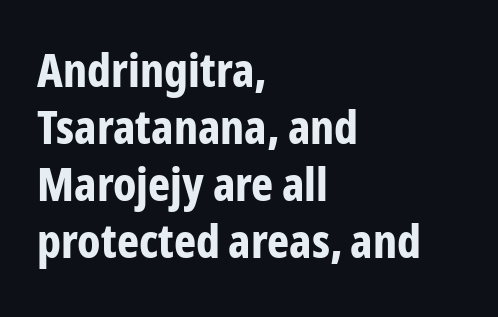
In terms of letterspacing, this is plain default setting. Letters rest on an invisible, unmarked baseline. The strokes are fattened all the way to bold. The rendering anchors every line to the left-hand side. Nothing sits at the stroke ends, so this counts as sans-serif. Character widths vary here, with narrow letters taking less room than wide ones.
